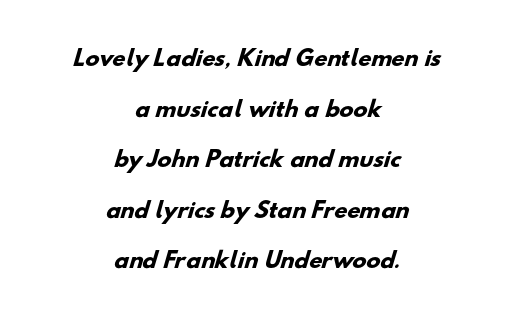
The image shows 21 px bold type; set centered, loose line spacing (2.41x), normal letter spacing, not underlined.
